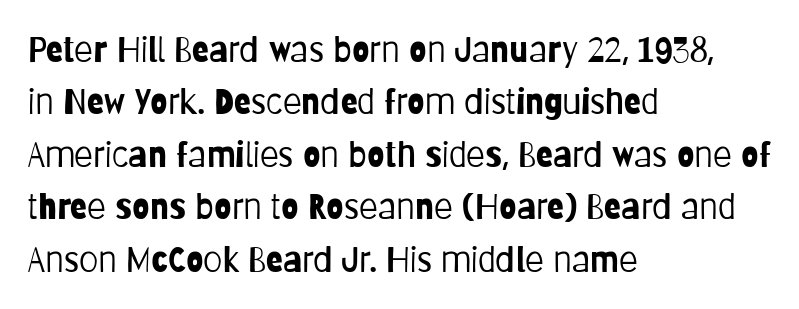
{"serif": "no", "italic": "no", "bold": "no", "weight": "light", "width": "condensed", "stroke_contrast": "low", "x_height": "large", "monospaced": "no", "underline": "no", "align": "left", "line_spacing": "normal", "line_spacing_ratio": 1.5, "letter_spacing": "normal", "letter_spacing_em": 0.0, "glyph_px": 35}
